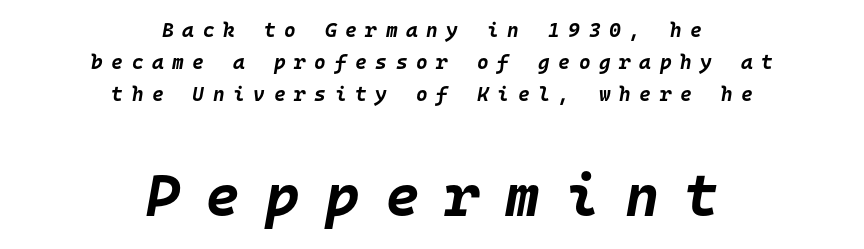
{"italic": "yes", "lean": "right", "slant_degrees": 10, "bold": "yes", "weight": "bold", "width": "normal", "stroke_contrast": "low", "x_height": "large", "monospaced": "yes", "underline": "no", "align": "center", "line_spacing": "normal", "line_spacing_ratio": 1.6, "letter_spacing": "wide", "letter_spacing_em": 0.43, "larger_block": "second", "size_ratio": 2.95, "glyph_px": 59}
